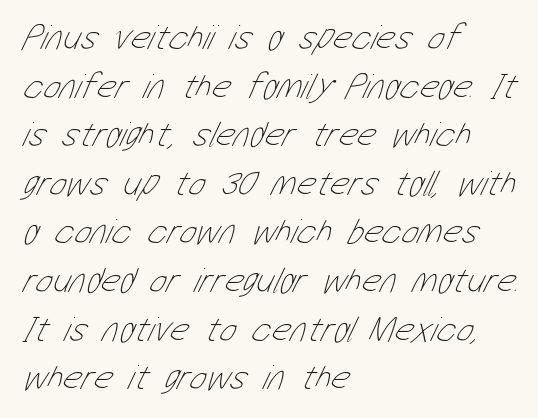
Q: Is the text bold? A: No.
Q: Is the text underlined? A: No.
Q: How is the paragraph aligned? A: Left-aligned.
Q: Is the spacing between letters normal or unusually wide? A: Normal.
Q: Is the spacing between lines tight, normal or loose? A: Normal.
Q: Width (condensed, normal, or wide)? A: Condensed.
Q: Stroke contrast? A: Low.
Q: x-height? A: Medium.
Q: Monospaced? A: No.
